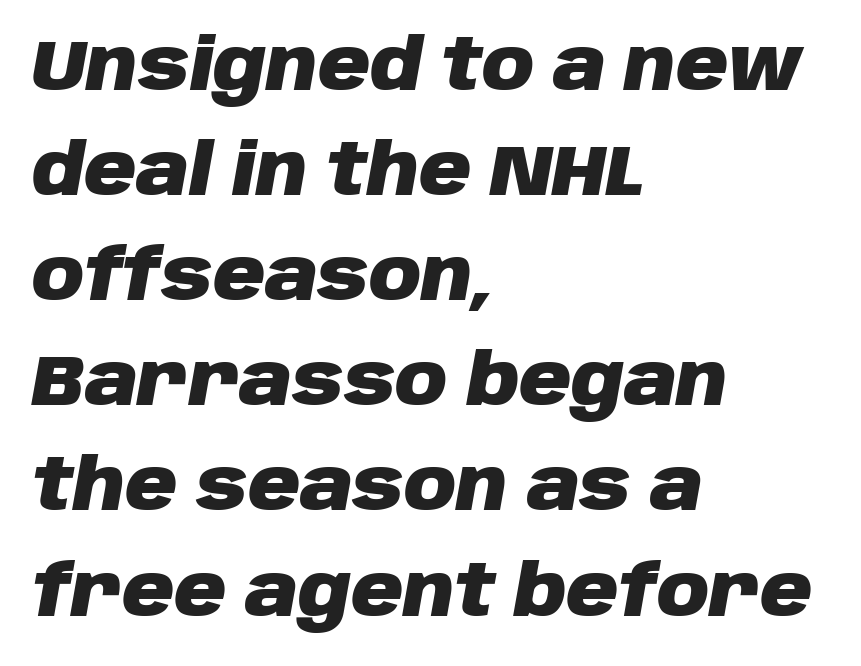
The image shows 72 px heavy type, italic (leaning right); set left-aligned, normal line spacing (1.46x), normal letter spacing, not underlined; low stroke contrast and a large x-height.
